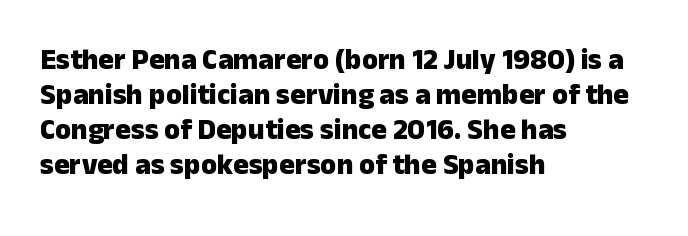
Q: Is the text bold? A: Yes.
Q: Is the text italic (slanted)? A: No, it is upright.
Q: Is the typeface a serif or a sans-serif typeface? A: Sans-serif.
Q: Is the text underlined? A: No.
Q: How is the paragraph aligned? A: Left-aligned.
Q: Is the spacing between letters normal or unusually wide? A: Normal.
Q: Width (condensed, normal, or wide)? A: Normal.
Q: Stroke contrast? A: Low.
Q: x-height? A: Medium.
Q: Monospaced? A: No.
